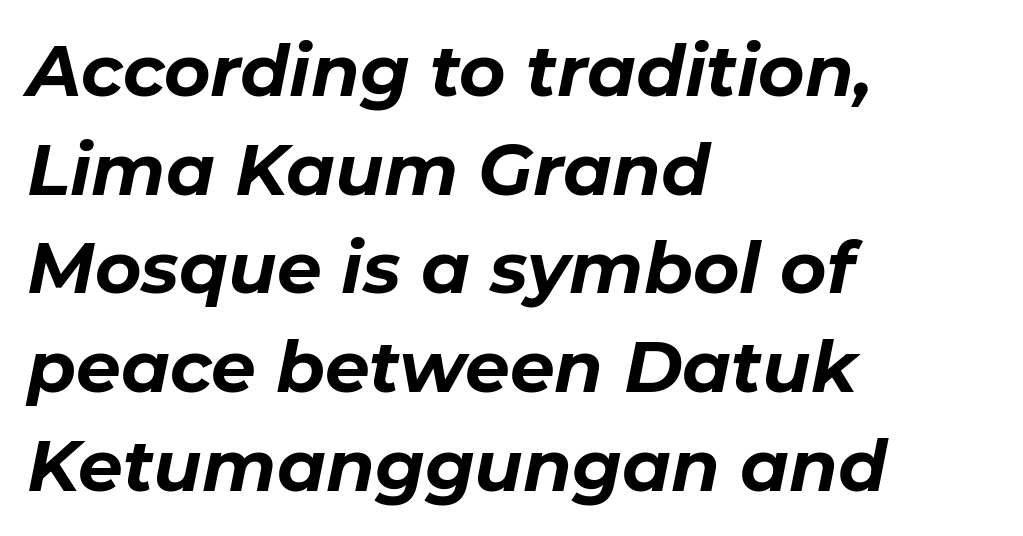
{"italic": "yes", "lean": "right", "slant_degrees": 11, "bold": "yes", "weight": "bold", "width": "normal", "stroke_contrast": "low", "x_height": "medium", "monospaced": "no", "underline": "no", "align": "left", "line_spacing": "normal", "line_spacing_ratio": 1.39, "letter_spacing": "normal", "letter_spacing_em": 0.0, "glyph_px": 71}
